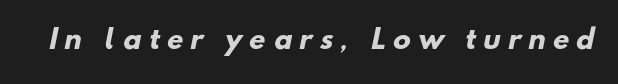
{"bold": "yes", "underline": "no", "letter_spacing": "wide", "letter_spacing_em": 0.29, "glyph_px": 26}
